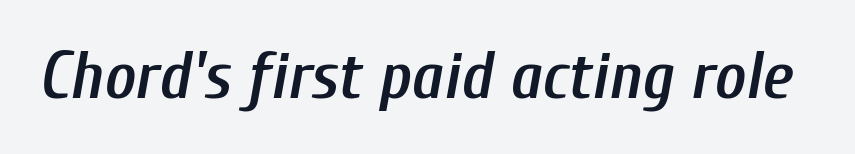
Q: Is the text bold? A: Semi-bold.
Q: Is the text italic (slanted)? A: Yes, it leans right by about 10 degrees.
Q: Is the text underlined? A: No.
Q: Is the spacing between letters normal or unusually wide? A: Normal.
Q: Width (condensed, normal, or wide)? A: Condensed.
Q: Stroke contrast? A: Low.
Q: x-height? A: Medium.
Q: Monospaced? A: No.
